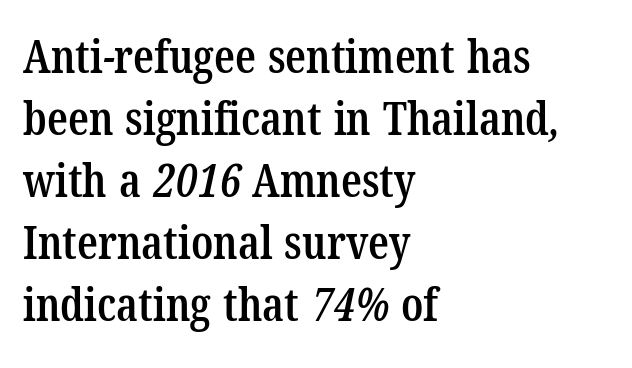
The image shows 46 px semibold, condensed serif type; set left-aligned, normal line spacing (1.35x), normal letter spacing, not underlined; low stroke contrast and a medium x-height.
